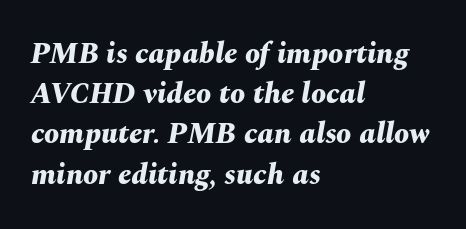
{"italic": "yes", "lean": "right", "slant_degrees": 10, "bold": "yes", "weight": "bold", "width": "normal", "stroke_contrast": "medium", "x_height": "medium", "monospaced": "no", "underline": "no", "align": "left", "line_spacing": "normal", "line_spacing_ratio": 1.34, "letter_spacing": "normal", "letter_spacing_em": 0.0, "glyph_px": 30}
